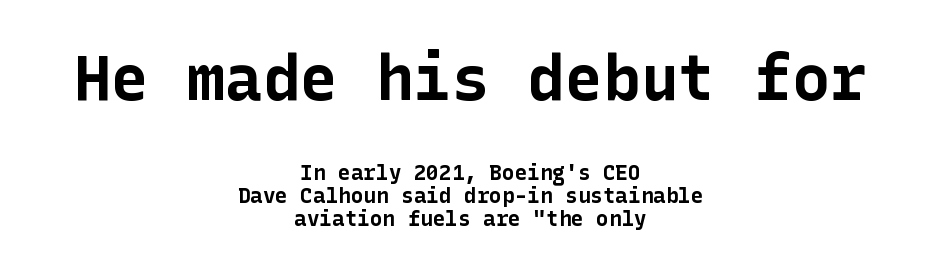
Q: Is the text bold? A: Yes.
Q: Is the text italic (slanted)? A: No, it is upright.
Q: Is the typeface a serif or a sans-serif typeface? A: Sans-serif.
Q: Is the text underlined? A: No.
Q: How is the paragraph aligned? A: Centered.
Q: Is the spacing between letters normal or unusually wide? A: Normal.
Q: Is the spacing between lines tight, normal or loose? A: Tight.
Q: Which block of text is set in a larger size, the first (top) or the second (bottom)? A: The first (top) one.
Q: Width (condensed, normal, or wide)? A: Normal.
Q: Stroke contrast? A: Low.
Q: x-height? A: Medium.
